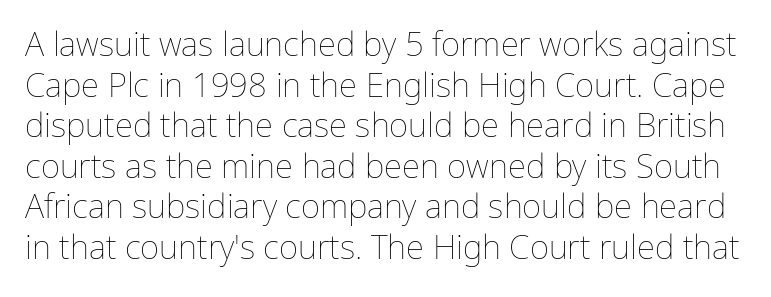
This sample uses plain, unmodified letter spacing. The passage shown is typed in a proportional face where columns would drift. Letters have the restrained weight of plain body copy at most. The lettering holds an erect, upright posture throughout. The passage shown is not underscored anywhere.
